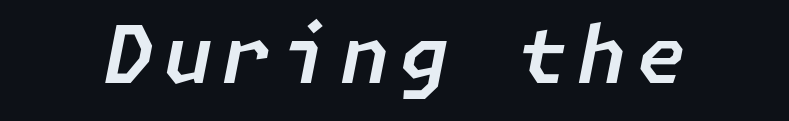
Q: Is the text italic (slanted)? A: Yes, it leans right by about 11 degrees.
Q: Is the text underlined? A: No.
Q: Width (condensed, normal, or wide)? A: Normal.
Q: Stroke contrast? A: Low.
Q: x-height? A: Medium.
